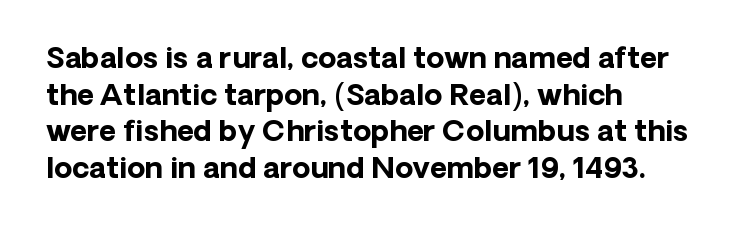
The face used here is proportionally spaced, like ordinary book or web type. Letters rest on an invisible, unmarked baseline. Does the weight exceed regular? Yes, all the way to bold. Are there feet on the stems? There aren't — it's a sans. Is the letter spacing exaggerated? No — it looks like the ordinary default.
